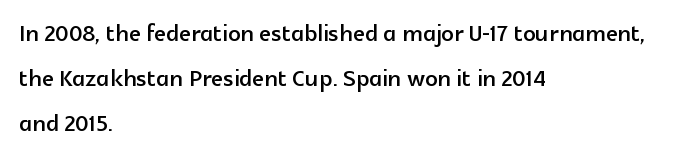
Q: Is the text italic (slanted)? A: No, it is upright.
Q: Is the typeface a serif or a sans-serif typeface? A: Sans-serif.
Q: Is the text underlined? A: No.
Q: How is the paragraph aligned? A: Left-aligned.
Q: Is the spacing between letters normal or unusually wide? A: Normal.
Q: Is the spacing between lines tight, normal or loose? A: Normal.
Q: Width (condensed, normal, or wide)? A: Normal.
Q: x-height? A: Medium.
Q: Monospaced? A: No.
